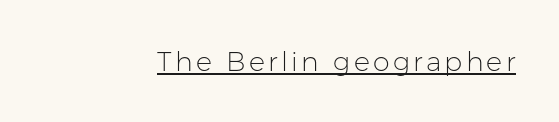
This is not heavy type; no bold has been used. A roman cut, with each character standing at attention. Is there an underline? Yes — a line sits under the letters.
